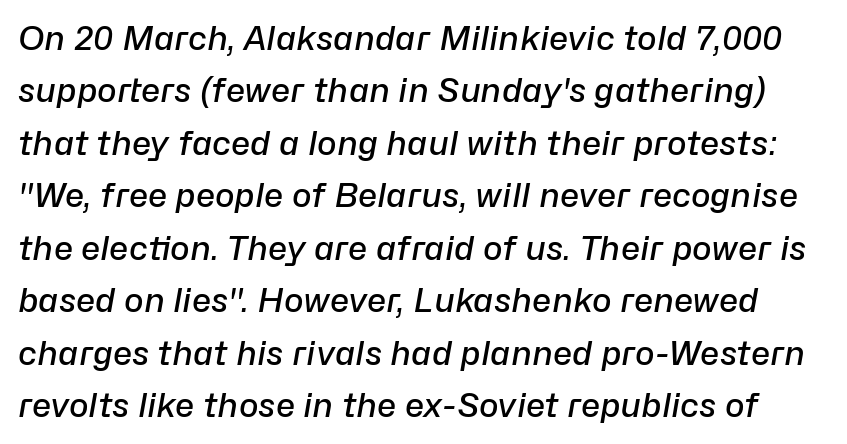
{"italic": "yes", "lean": "right", "slant_degrees": 10, "bold": "semi", "weight": "semibold", "width": "normal", "stroke_contrast": "low", "x_height": "medium", "monospaced": "no", "underline": "no", "line_spacing": "normal", "line_spacing_ratio": 1.59, "letter_spacing": "normal", "letter_spacing_em": 0.0, "glyph_px": 33}
